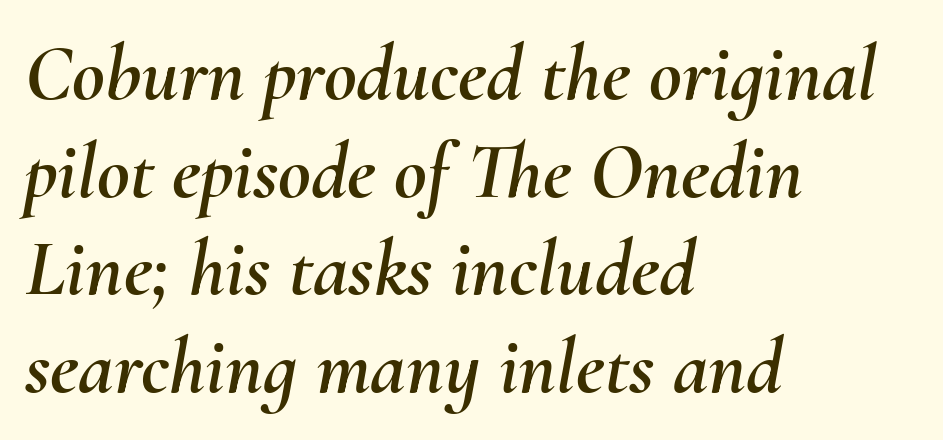
{"italic": "yes", "lean": "right", "slant_degrees": 10, "width": "normal", "stroke_contrast": "medium", "x_height": "small", "monospaced": "no", "underline": "no", "align": "left", "line_spacing_ratio": 1.22, "letter_spacing": "normal", "letter_spacing_em": 0.0, "glyph_px": 80}
